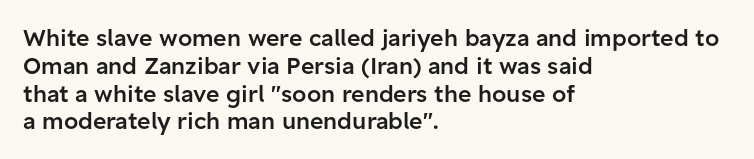
Q: Is the text bold? A: Semi-bold.
Q: Is the text italic (slanted)? A: No, it is upright.
Q: Is the text underlined? A: No.
Q: How is the paragraph aligned? A: Left-aligned.
Q: Is the spacing between letters normal or unusually wide? A: Normal.
